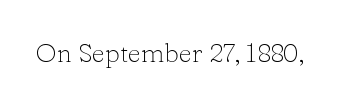
Q: Is the text bold? A: No.
Q: Is the text italic (slanted)? A: No, it is upright.
Q: Is the text underlined? A: No.
Q: Is the spacing between letters normal or unusually wide? A: Normal.
